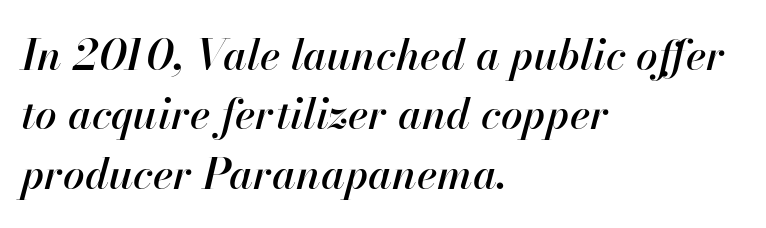
Is there much room between lines? A standard amount, neither cramped nor airy. These lines are set flush left with a ragged right edge. The letters sit at their default tracking, neither squeezed nor spread. These lines are rendered in a variable-pitch font.
